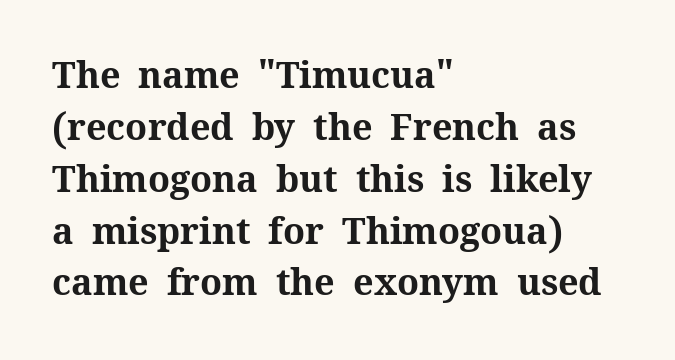
Notice how the stems are strictly vertical — no italics here. Typographically, this falls in the serif category. Leftover space on each line is placed entirely after the last word. In terms of letterspacing, this is plain default setting. These lines are rendered in a variable-pitch font.
